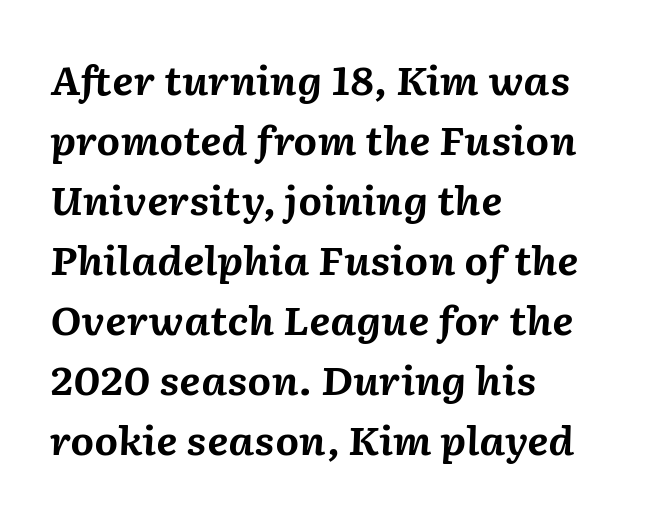
{"italic": "yes", "lean": "right", "slant_degrees": 2, "bold": "yes", "weight": "bold", "width": "normal", "stroke_contrast": "medium", "x_height": "medium", "monospaced": "no", "underline": "no", "align": "left", "line_spacing": "normal", "line_spacing_ratio": 1.58, "letter_spacing": "normal", "letter_spacing_em": 0.0, "glyph_px": 38}
